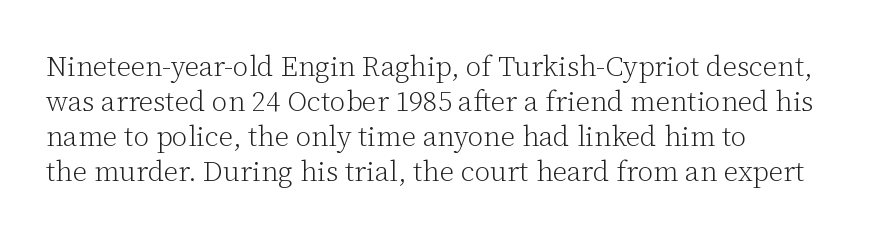
Q: Is the text bold? A: No.
Q: Is the text italic (slanted)? A: No, it is upright.
Q: Is the typeface a serif or a sans-serif typeface? A: Serif.
Q: Is the text underlined? A: No.
Q: How is the paragraph aligned? A: Left-aligned.
Q: Is the spacing between letters normal or unusually wide? A: Normal.
Q: Is the spacing between lines tight, normal or loose? A: Normal.
Q: Width (condensed, normal, or wide)? A: Normal.
Q: Stroke contrast? A: Low.
Q: x-height? A: Medium.
Q: Monospaced? A: No.
